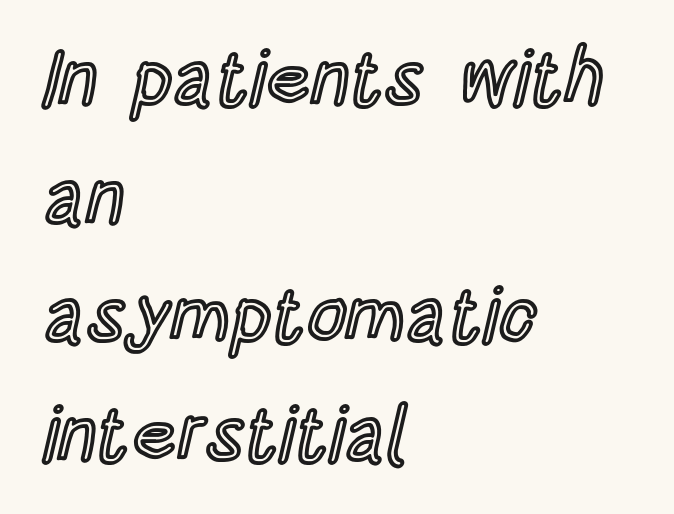
{"width": "condensed", "x_height": "large", "monospaced": "no", "underline": "no", "align": "left", "line_spacing": "normal", "line_spacing_ratio": 1.54, "letter_spacing": "normal", "letter_spacing_em": 0.0, "glyph_px": 77}
